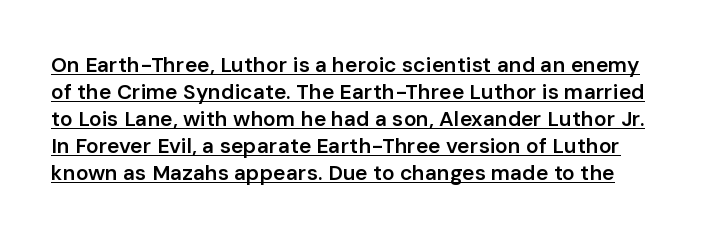
The image shows 21 px text type, upright; set normal line spacing (1.29x), normal letter spacing, underlined.
